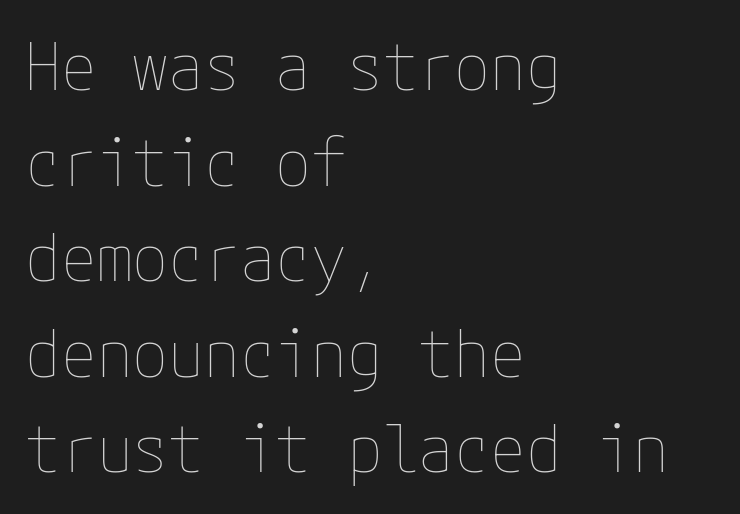
The typesetting does not lean heavy: it is not bold. Line beginnings align vertically; line endings do not. The letters stand straight up with perfectly vertical stems. This rendering leaves character spacing at its baseline value. Regular leading.
